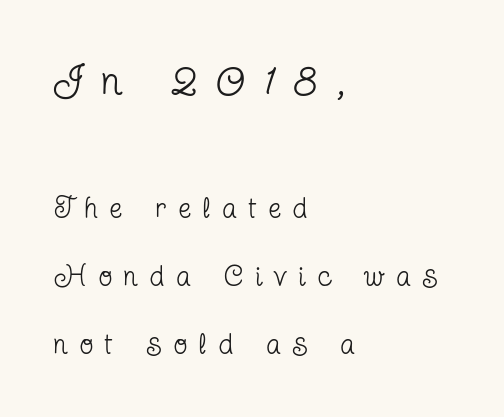
{"serif": "yes", "italic": "no", "bold": "no", "weight": "regular", "width": "condensed", "stroke_contrast": "low", "x_height": "medium", "monospaced": "no", "underline": "no", "align": "left", "line_spacing": "loose", "line_spacing_ratio": 2.43, "letter_spacing": "wide", "letter_spacing_em": 0.44, "larger_block": "first", "size_ratio": 1.5, "glyph_px": 42}
